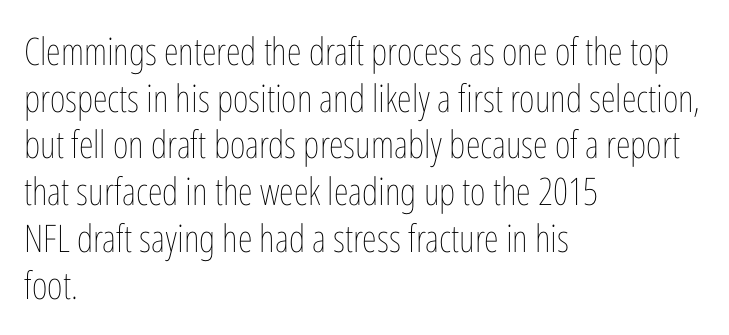
Q: Is the text bold? A: No.
Q: Is the text italic (slanted)? A: No, it is upright.
Q: Is the text underlined? A: No.
Q: How is the paragraph aligned? A: Left-aligned.
Q: Is the spacing between letters normal or unusually wide? A: Normal.
Q: Width (condensed, normal, or wide)? A: Condensed.
Q: Stroke contrast? A: Low.
Q: x-height? A: Medium.
Q: Monospaced? A: No.
